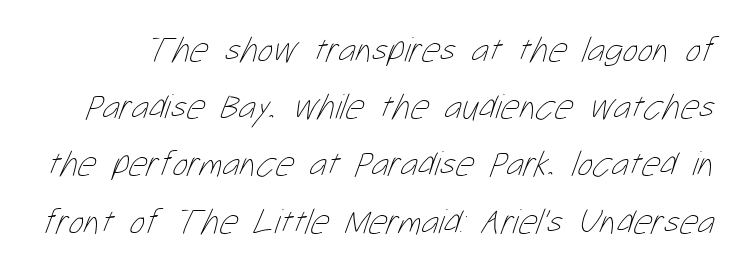
The image shows 36 px thin, condensed type; set normal line spacing (1.59x), normal letter spacing, not underlined; low stroke contrast and a medium x-height.
